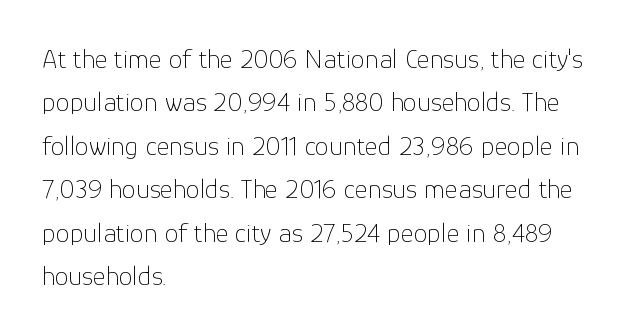
{"serif": "no", "italic": "no", "bold": "no", "weight": "thin", "width": "normal", "stroke_contrast": "low", "x_height": "medium", "monospaced": "no", "underline": "no", "align": "left", "line_spacing": "normal", "line_spacing_ratio": 1.55, "letter_spacing": "normal", "letter_spacing_em": 0.0, "glyph_px": 28}
